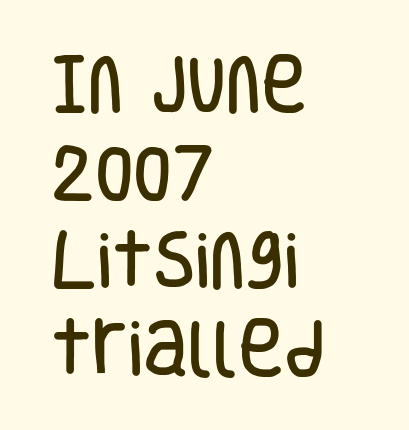
{"serif": "no", "italic": "no", "width": "condensed", "stroke_contrast": "low", "x_height": "large", "monospaced": "no", "underline": "no", "align": "left", "line_spacing": "normal", "line_spacing_ratio": 1.42, "letter_spacing": "normal", "letter_spacing_em": 0.0, "glyph_px": 62}
